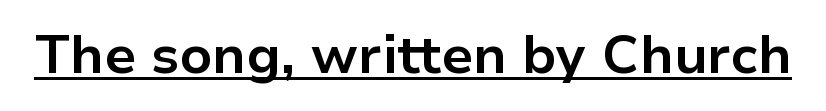
Check where the strokes stop: nothing finishes them off — pure sans. Is there any slant? The stems are plumb. Spacing verdict: proportional, widths tailored to each character. You could call the tracking neutral — neither tight nor loose. The face used here has the dense, thick strokes of a bold. Underlining? Definitely there.
